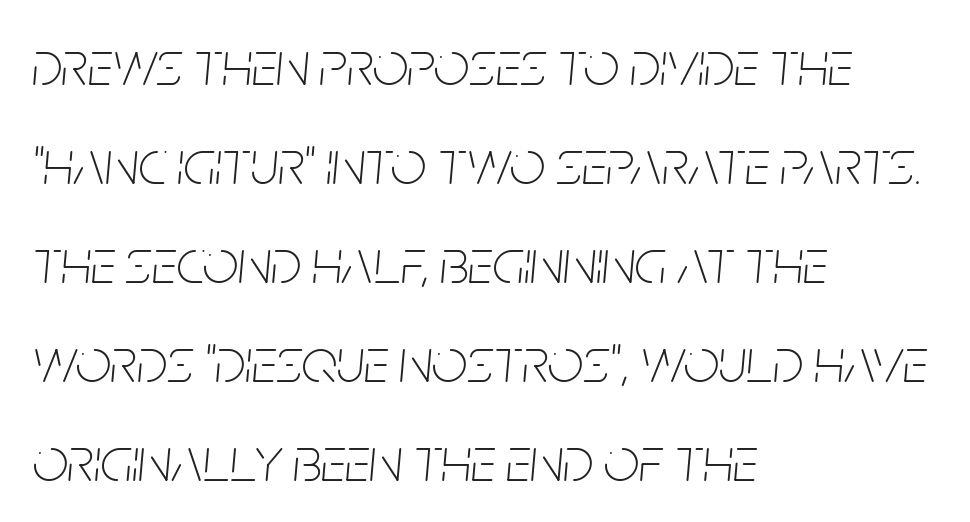
The image shows 63 px thin, condensed type, italic (leaning right); set left-aligned, normal line spacing (1.57x), normal letter spacing, not underlined; low stroke contrast and a large x-height.
